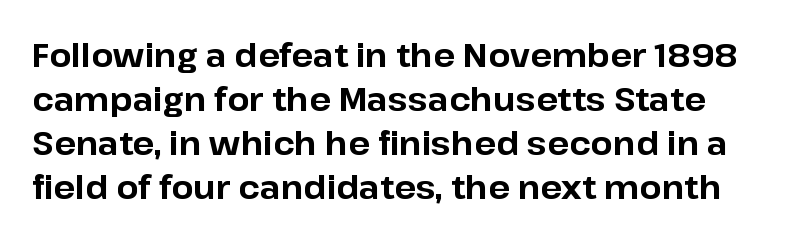
The image shows 32 px bold sans-serif type, upright; set normal line spacing (1.37x), normal letter spacing, not underlined; low stroke contrast and a medium x-height.
